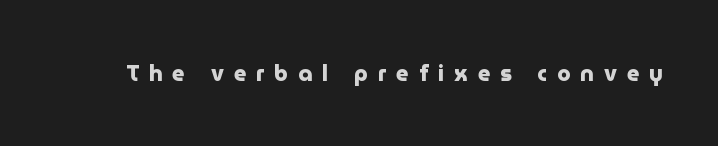
The strip under each line holds only bare page. A typesetter would mark this as roman, not italic. Each word looks stretched out because of the extra space between its letters. These words are printed bold, with thick strokes throughout.
